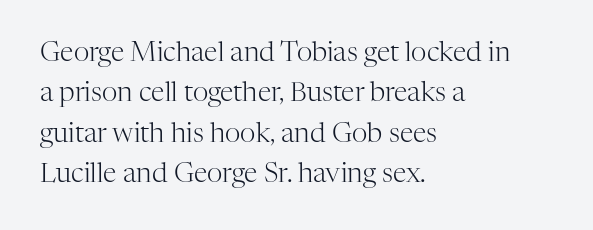
The image shows 27 px text type, upright; set left-aligned, normal line spacing (1.5x), normal letter spacing, not underlined.
